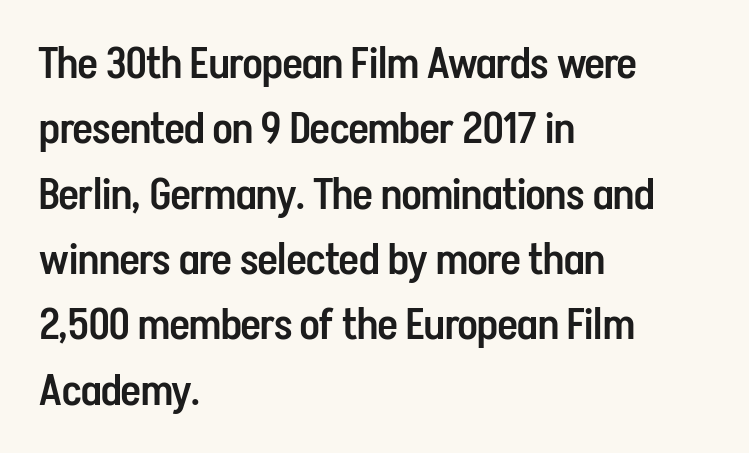
Q: Is the text bold? A: Semi-bold.
Q: Is the text italic (slanted)? A: No, it is upright.
Q: Is the typeface a serif or a sans-serif typeface? A: Sans-serif.
Q: Is the text underlined? A: No.
Q: How is the paragraph aligned? A: Left-aligned.
Q: Is the spacing between letters normal or unusually wide? A: Normal.
Q: Is the spacing between lines tight, normal or loose? A: Normal.
Q: Width (condensed, normal, or wide)? A: Condensed.
Q: Stroke contrast? A: Low.
Q: x-height? A: Medium.
Q: Monospaced? A: No.
